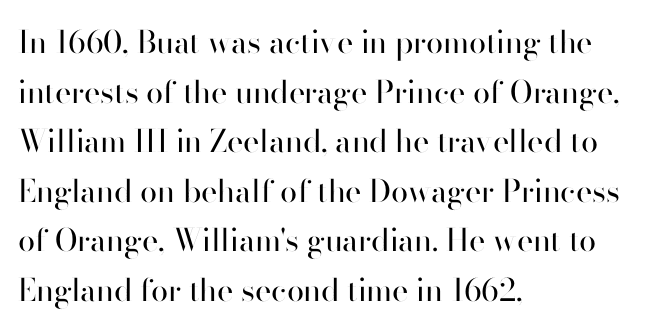
The image shows 31 px regular-weight sans-serif type, upright; set left-aligned, normal line spacing (1.6x), normal letter spacing, not underlined; high stroke contrast and a small x-height.
